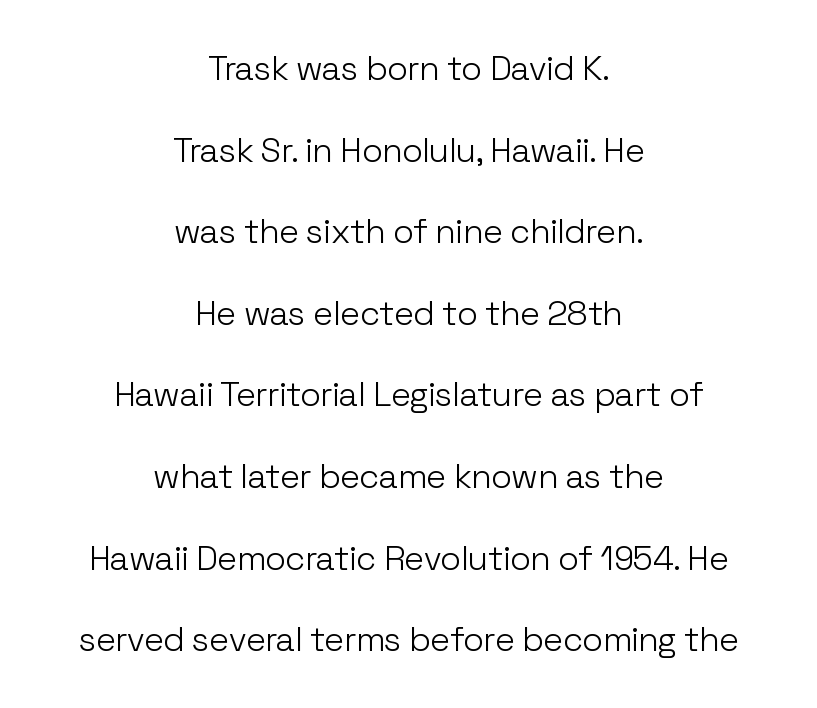
{"serif": "no", "italic": "no", "bold": "no", "weight": "light", "width": "normal", "stroke_contrast": "low", "x_height": "medium", "monospaced": "no", "underline": "no", "align": "center", "line_spacing": "loose", "line_spacing_ratio": 2.4, "letter_spacing": "normal", "letter_spacing_em": 0.0, "glyph_px": 34}
